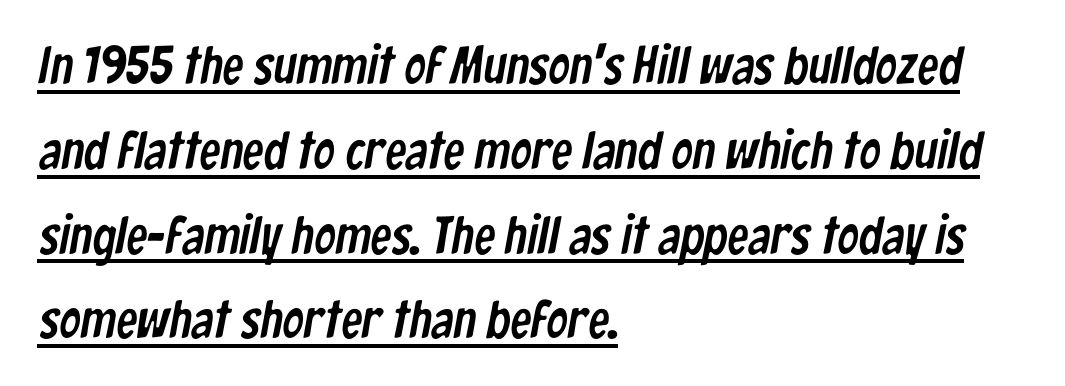
Q: Is the typeface a serif or a sans-serif typeface? A: Sans-serif.
Q: Is the text underlined? A: Yes.
Q: How is the paragraph aligned? A: Left-aligned.
Q: Is the spacing between letters normal or unusually wide? A: Normal.
Q: Is the spacing between lines tight, normal or loose? A: Normal.
Q: Width (condensed, normal, or wide)? A: Condensed.
Q: Stroke contrast? A: Low.
Q: x-height? A: Medium.
Q: Monospaced? A: No.
